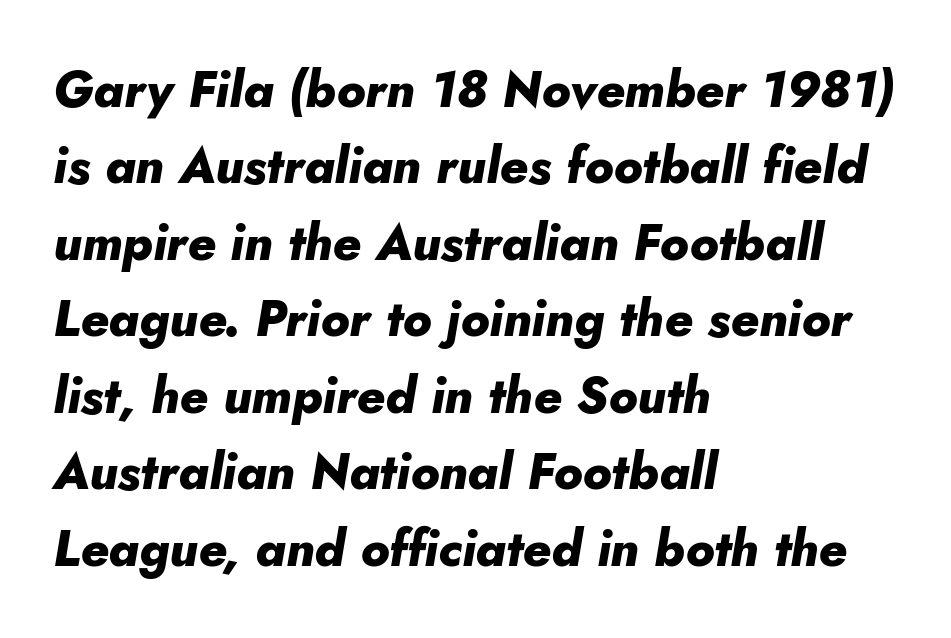
Q: Is the text bold? A: Yes.
Q: Is the text italic (slanted)? A: Yes, it leans right by about 5 degrees.
Q: Is the text underlined? A: No.
Q: How is the paragraph aligned? A: Left-aligned.
Q: Is the spacing between letters normal or unusually wide? A: Normal.
Q: Is the spacing between lines tight, normal or loose? A: Normal.
Q: Width (condensed, normal, or wide)? A: Normal.
Q: Stroke contrast? A: Low.
Q: x-height? A: Small.
Q: Monospaced? A: No.
